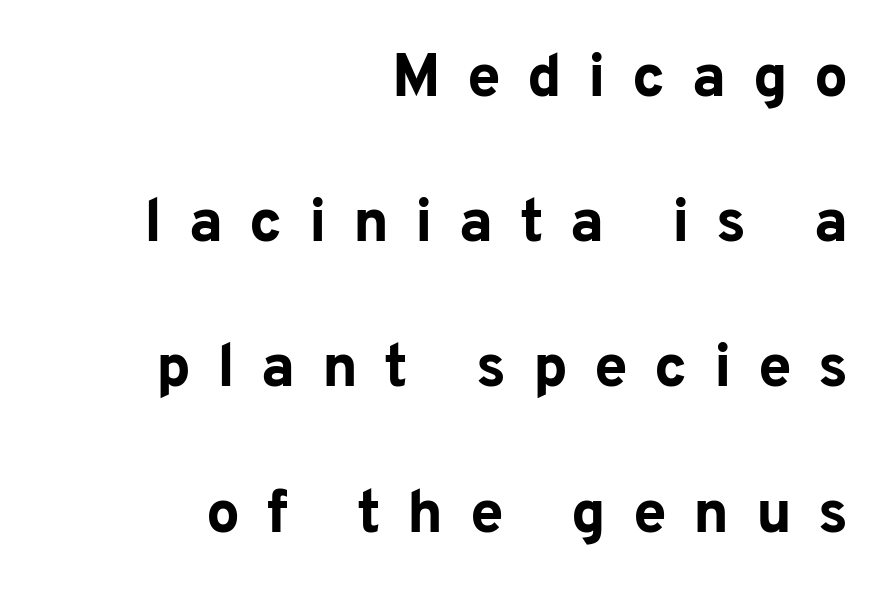
{"serif": "no", "italic": "no", "bold": "yes", "weight": "bold", "width": "normal", "stroke_contrast": "low", "x_height": "medium", "monospaced": "no", "underline": "no", "align": "right", "line_spacing": "loose", "line_spacing_ratio": 2.42, "letter_spacing": "wide", "letter_spacing_em": 0.44, "glyph_px": 60}
